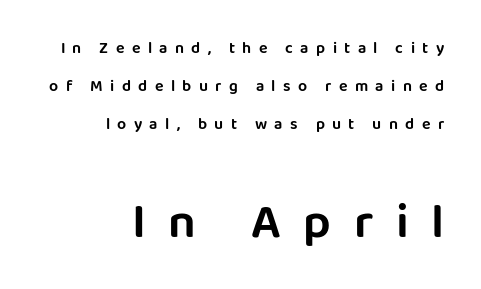
Q: Is the text italic (slanted)? A: No, it is upright.
Q: Is the typeface a serif or a sans-serif typeface? A: Sans-serif.
Q: Is the text underlined? A: No.
Q: How is the paragraph aligned? A: Right-aligned.
Q: Is the spacing between letters normal or unusually wide? A: Unusually wide.
Q: Is the spacing between lines tight, normal or loose? A: Loose.
Q: Which block of text is set in a larger size, the first (top) or the second (bottom)? A: The second (bottom) one.
Q: Width (condensed, normal, or wide)? A: Normal.
Q: Stroke contrast? A: Low.
Q: x-height? A: Large.
Q: Monospaced? A: No.
